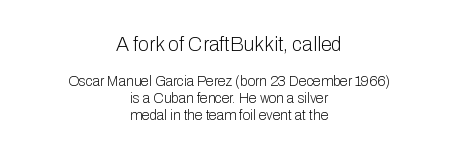
The image shows 20 px text type, upright; set centered, line spacing 1.21x, normal letter spacing, not underlined; the first (top) block is 1.43x larger.
